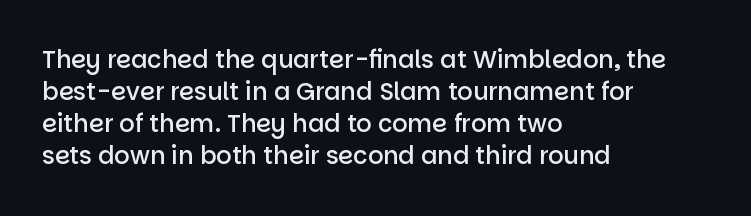
Q: Is the text bold? A: Semi-bold.
Q: Is the text italic (slanted)? A: No, it is upright.
Q: Is the text underlined? A: No.
Q: How is the paragraph aligned? A: Left-aligned.
Q: Is the spacing between letters normal or unusually wide? A: Normal.
Q: Is the spacing between lines tight, normal or loose? A: Normal.
